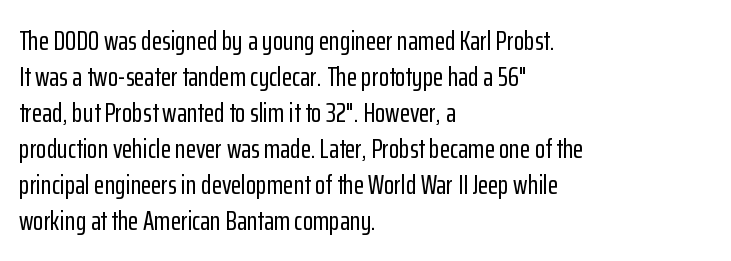
The image shows 27 px text type, upright; set left-aligned, normal line spacing (1.33x), normal letter spacing, not underlined.
